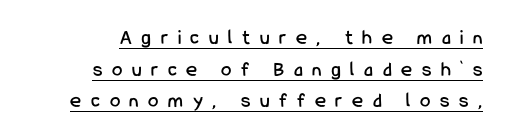
{"italic": "no", "underline": "yes", "line_spacing": "normal", "line_spacing_ratio": 1.51, "letter_spacing": "wide", "letter_spacing_em": 0.46, "glyph_px": 21}
